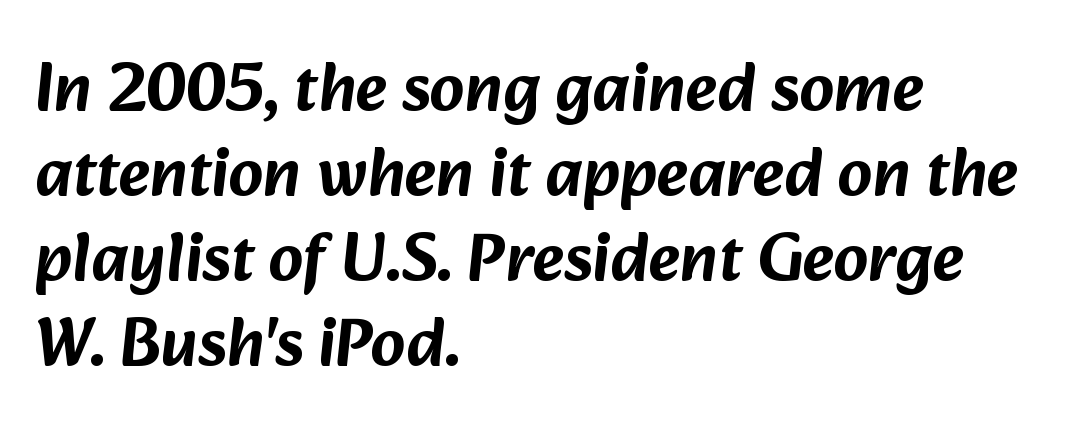
{"serif": "no", "width": "normal", "stroke_contrast": "low", "x_height": "medium", "monospaced": "no", "underline": "no", "align": "left", "line_spacing": "normal", "line_spacing_ratio": 1.25, "letter_spacing": "normal", "letter_spacing_em": 0.0, "glyph_px": 68}
